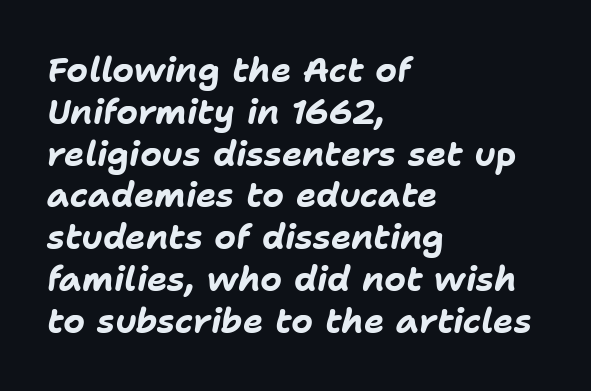
Q: Is the text bold? A: Yes.
Q: Is the text italic (slanted)? A: Yes, it leans right by about 11 degrees.
Q: Is the text underlined? A: No.
Q: How is the paragraph aligned? A: Left-aligned.
Q: Is the spacing between letters normal or unusually wide? A: Normal.
Q: Width (condensed, normal, or wide)? A: Normal.
Q: Stroke contrast? A: Low.
Q: x-height? A: Medium.
Q: Monospaced? A: No.
